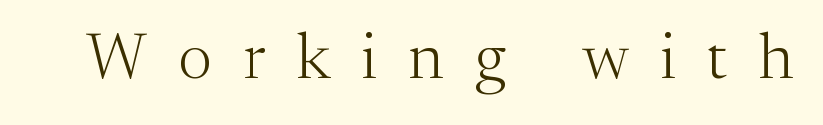
Q: Is the text bold? A: No.
Q: Is the text italic (slanted)? A: No, it is upright.
Q: Is the typeface a serif or a sans-serif typeface? A: Serif.
Q: Is the text underlined? A: No.
Q: Is the spacing between letters normal or unusually wide? A: Unusually wide.
Q: Width (condensed, normal, or wide)? A: Normal.
Q: Stroke contrast? A: Medium.
Q: x-height? A: Medium.
Q: Monospaced? A: No.
